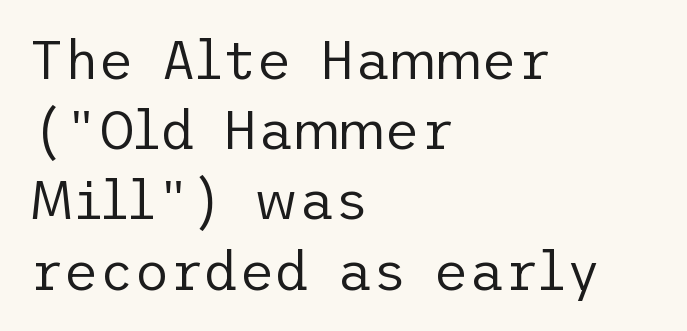
Q: Is the text bold? A: No.
Q: Is the text italic (slanted)? A: No, it is upright.
Q: Is the typeface a serif or a sans-serif typeface? A: Sans-serif.
Q: Is the text underlined? A: No.
Q: How is the paragraph aligned? A: Left-aligned.
Q: Is the spacing between letters normal or unusually wide? A: Normal.
Q: Is the spacing between lines tight, normal or loose? A: Normal.
Q: Width (condensed, normal, or wide)? A: Normal.
Q: Stroke contrast? A: Low.
Q: x-height? A: Medium.
